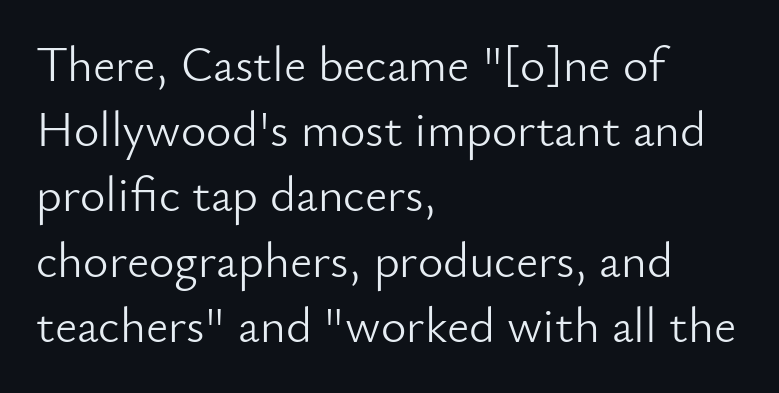
{"serif": "no", "italic": "no", "bold": "no", "weight": "light", "width": "normal", "stroke_contrast": "low", "x_height": "small", "monospaced": "no", "underline": "no", "align": "left", "line_spacing": "normal", "line_spacing_ratio": 1.33, "letter_spacing": "normal", "letter_spacing_em": 0.0, "glyph_px": 49}
